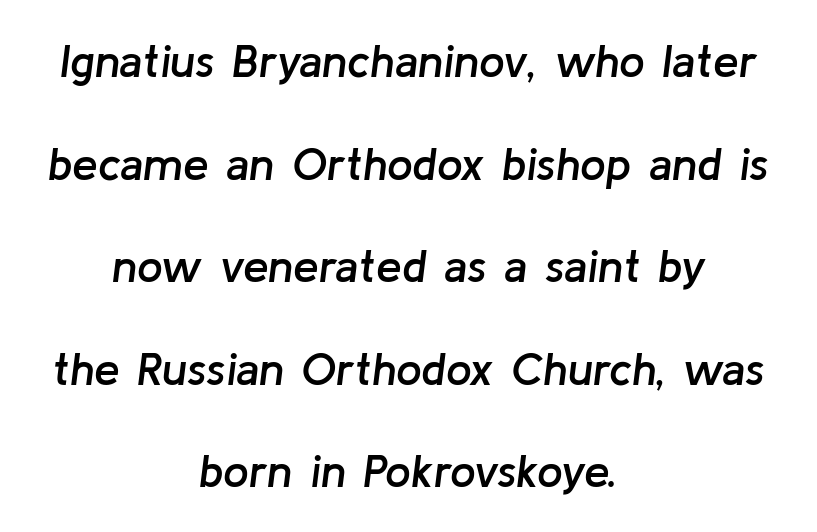
{"italic": "yes", "lean": "right", "slant_degrees": 8, "bold": "semi", "weight": "semibold", "width": "normal", "stroke_contrast": "low", "x_height": "medium", "monospaced": "no", "underline": "no", "align": "center", "line_spacing": "loose", "line_spacing_ratio": 2.23, "letter_spacing": "normal", "letter_spacing_em": 0.0, "glyph_px": 46}
